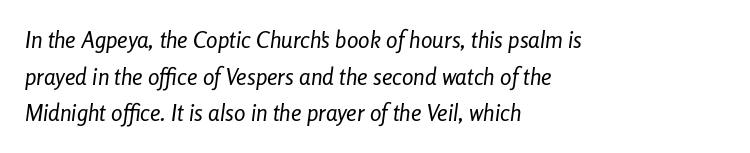
Q: Is the text bold? A: No.
Q: Is the text italic (slanted)? A: Yes, it leans right by about 8 degrees.
Q: Is the text underlined? A: No.
Q: How is the paragraph aligned? A: Left-aligned.
Q: Is the spacing between letters normal or unusually wide? A: Normal.
Q: Is the spacing between lines tight, normal or loose? A: Normal.
